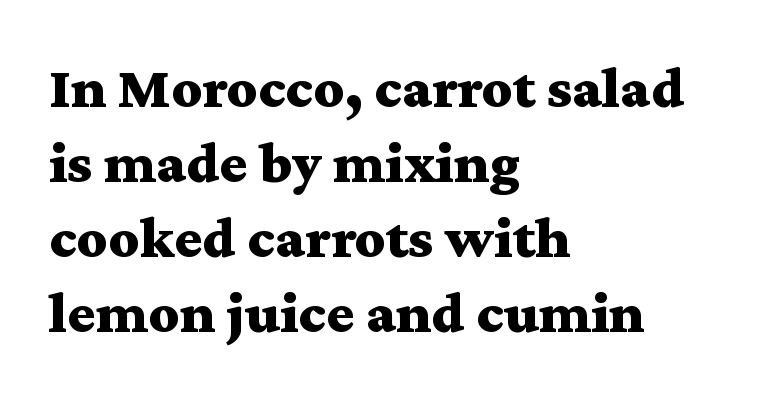
Observe the serifs anchoring each vertical stroke in this sample. There is no visible air inserted between adjacent glyphs. Here the designer chose a conventional face with non-uniform glyph widths. If you drew a ruler down the left edge, every line would touch it. The strip under each line holds only bare page. Strokes here are thick enough to call this a true bold.
